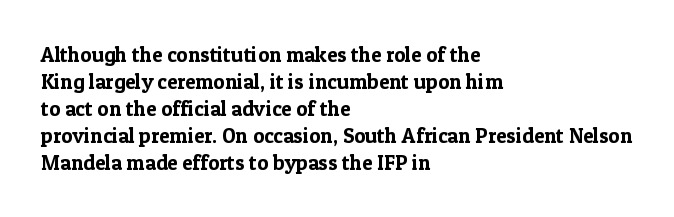
No word sits above an underline. Rendered with straight, roman letterforms. A typesetter would call this leading conventional body-copy spacing. Nothing unusual about the tracking: characters are spaced as the font intends. Line starts are locked; line ends wander.
